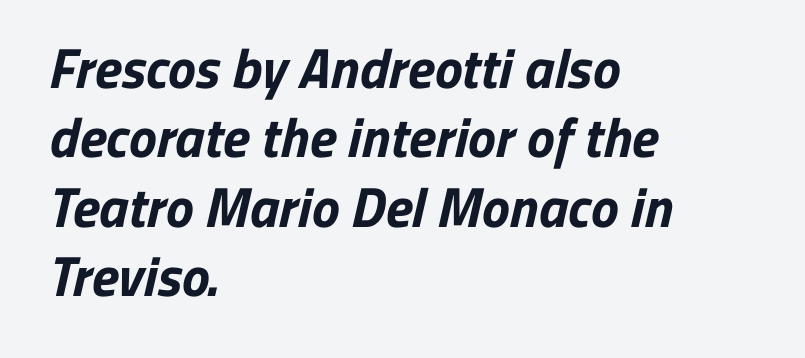
Q: Is the text bold? A: Yes.
Q: Is the typeface a serif or a sans-serif typeface? A: Sans-serif.
Q: Is the text underlined? A: No.
Q: How is the paragraph aligned? A: Left-aligned.
Q: Is the spacing between letters normal or unusually wide? A: Normal.
Q: Width (condensed, normal, or wide)? A: Normal.
Q: Stroke contrast? A: Low.
Q: x-height? A: Medium.
Q: Monospaced? A: No.
